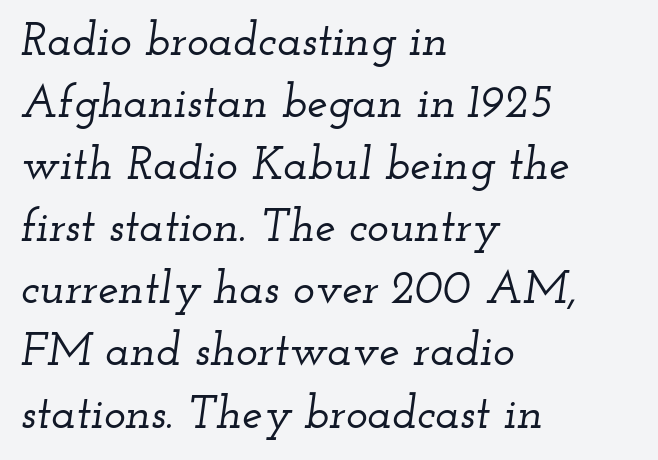
The image shows 46 px wide serif type, italic (leaning right); set left-aligned, normal line spacing (1.35x), normal letter spacing, not underlined; low stroke contrast and a small x-height.
